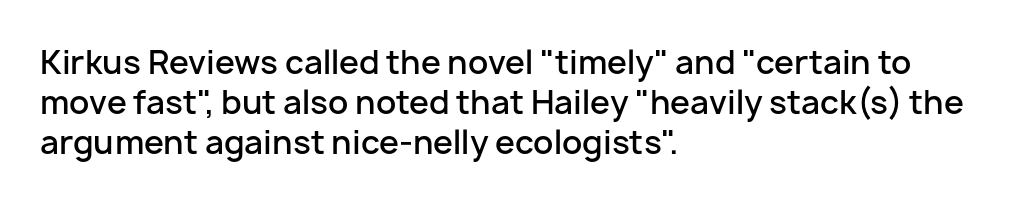
Q: Is the text bold? A: Semi-bold.
Q: Is the text italic (slanted)? A: No, it is upright.
Q: Is the typeface a serif or a sans-serif typeface? A: Sans-serif.
Q: Is the text underlined? A: No.
Q: How is the paragraph aligned? A: Left-aligned.
Q: Is the spacing between letters normal or unusually wide? A: Normal.
Q: Is the spacing between lines tight, normal or loose? A: Normal.
Q: Width (condensed, normal, or wide)? A: Normal.
Q: Stroke contrast? A: Low.
Q: x-height? A: Medium.
Q: Monospaced? A: No.
